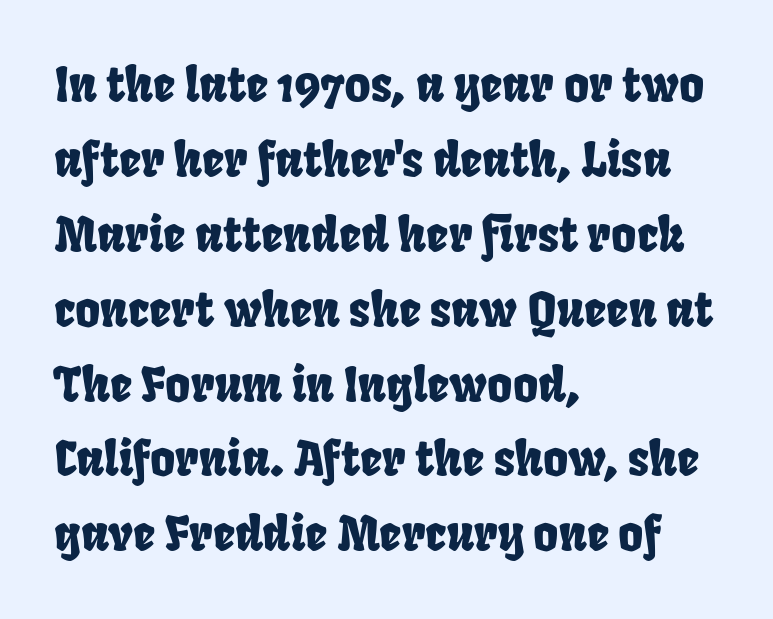
Q: Is the typeface a serif or a sans-serif typeface? A: Sans-serif.
Q: Is the text underlined? A: No.
Q: How is the paragraph aligned? A: Left-aligned.
Q: Is the spacing between letters normal or unusually wide? A: Normal.
Q: Is the spacing between lines tight, normal or loose? A: Normal.
Q: Width (condensed, normal, or wide)? A: Condensed.
Q: Stroke contrast? A: Low.
Q: x-height? A: Large.
Q: Monospaced? A: No.
